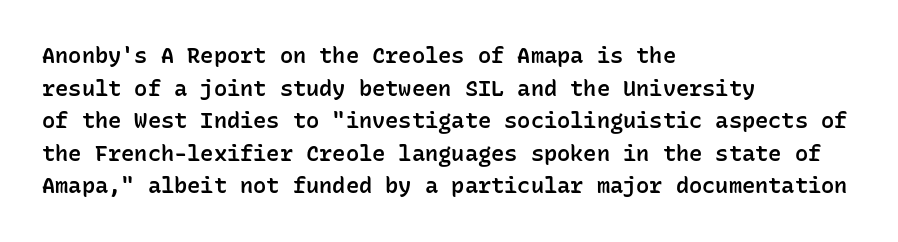
{"italic": "no", "bold": "semi", "underline": "no", "align": "left", "line_spacing": "normal", "line_spacing_ratio": 1.48, "letter_spacing": "normal", "letter_spacing_em": 0.0, "glyph_px": 22}
